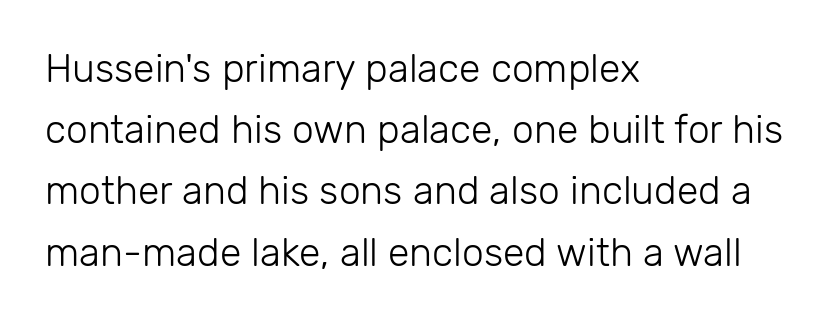
Reading down the column, the eye jumps a familiar distance to each next line. The typeface has the unassuming heft of standard copy or less. Bare-footed words on every line. These lines keep a tight, regular rhythm from letter to letter. You can tell it's not italic because the verticals are truly vertical. Line beginnings align vertically; line endings do not.
